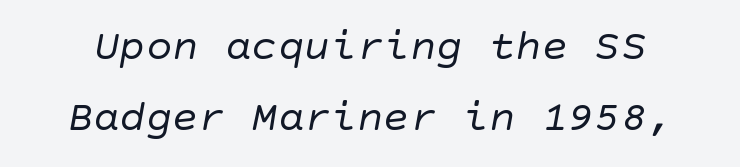
Q: Is the text bold? A: No.
Q: Is the typeface a serif or a sans-serif typeface? A: Sans-serif.
Q: Is the text underlined? A: No.
Q: Is the spacing between letters normal or unusually wide? A: Normal.
Q: Is the spacing between lines tight, normal or loose? A: Normal.
Q: Width (condensed, normal, or wide)? A: Normal.
Q: Stroke contrast? A: Low.
Q: x-height? A: Large.
